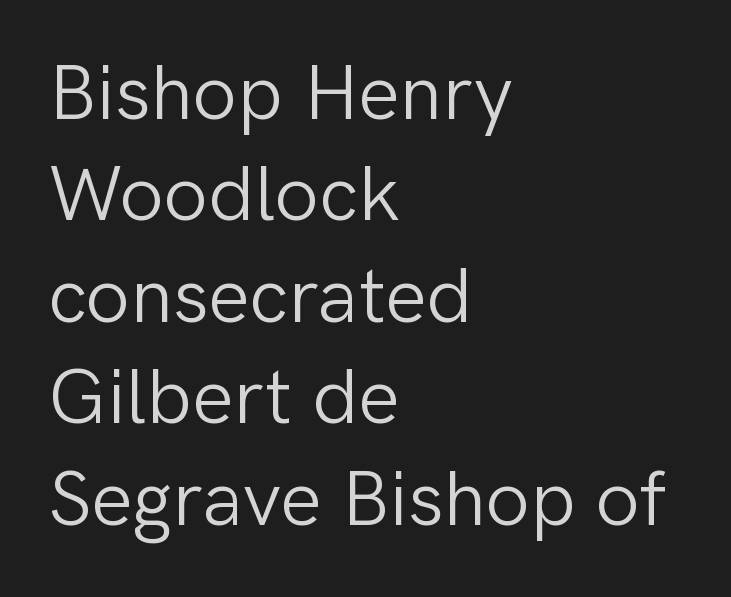
{"serif": "no", "italic": "no", "bold": "no", "weight": "light", "width": "normal", "stroke_contrast": "low", "x_height": "medium", "monospaced": "no", "underline": "no", "align": "left", "line_spacing": "normal", "line_spacing_ratio": 1.3, "letter_spacing": "normal", "letter_spacing_em": 0.0, "glyph_px": 78}
